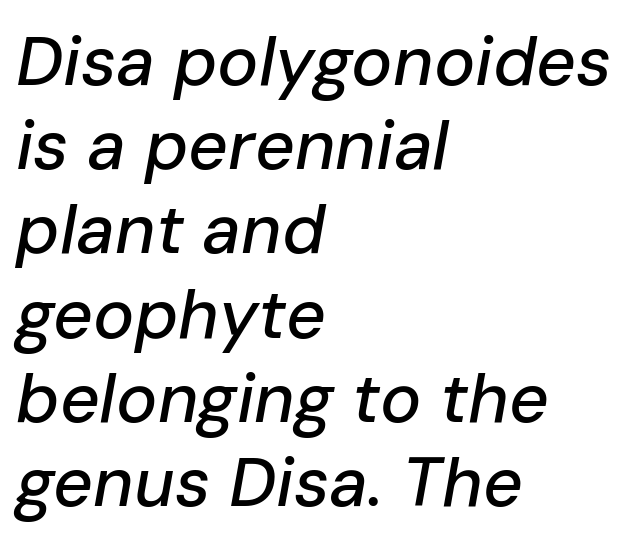
Q: Is the text italic (slanted)? A: Yes, it leans right by about 10 degrees.
Q: Is the text underlined? A: No.
Q: How is the paragraph aligned? A: Left-aligned.
Q: Is the spacing between letters normal or unusually wide? A: Normal.
Q: Width (condensed, normal, or wide)? A: Normal.
Q: Stroke contrast? A: Low.
Q: x-height? A: Medium.
Q: Monospaced? A: No.
